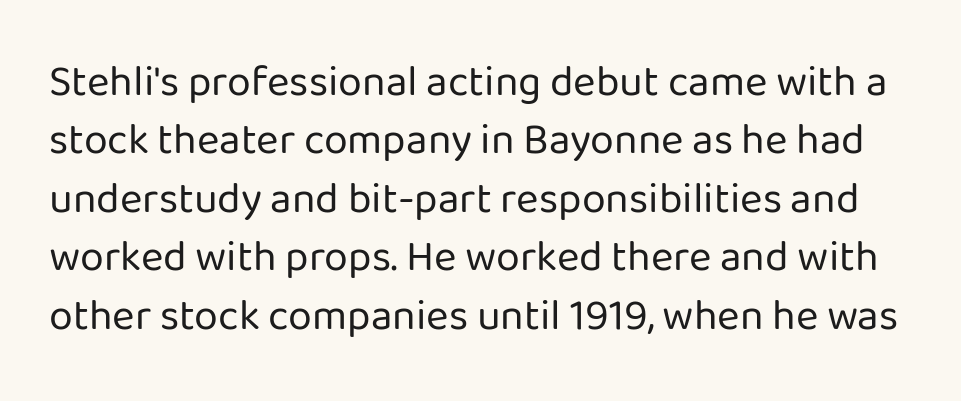
Q: Is the text bold? A: No.
Q: Is the text italic (slanted)? A: No, it is upright.
Q: Is the typeface a serif or a sans-serif typeface? A: Sans-serif.
Q: Is the text underlined? A: No.
Q: Is the spacing between letters normal or unusually wide? A: Normal.
Q: Is the spacing between lines tight, normal or loose? A: Normal.
Q: Width (condensed, normal, or wide)? A: Normal.
Q: Stroke contrast? A: Low.
Q: x-height? A: Medium.
Q: Monospaced? A: No.
